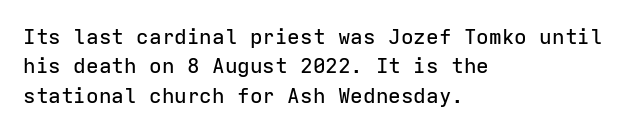
{"italic": "no", "underline": "no", "align": "left", "line_spacing": "normal", "line_spacing_ratio": 1.4, "letter_spacing": "normal", "letter_spacing_em": 0.0, "glyph_px": 21}
